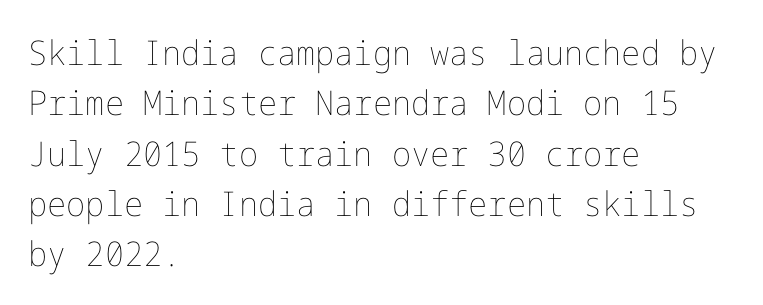
The image shows 34 px thin type, upright; set left-aligned, normal line spacing (1.48x), normal letter spacing, not underlined; low stroke contrast and a medium x-height.
